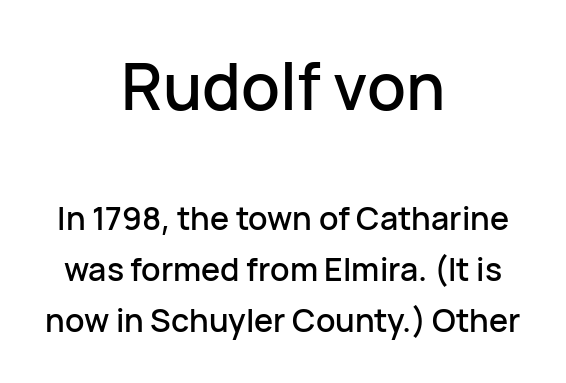
{"serif": "no", "italic": "no", "width": "normal", "stroke_contrast": "low", "x_height": "medium", "monospaced": "no", "underline": "no", "align": "center", "line_spacing": "normal", "line_spacing_ratio": 1.6, "letter_spacing": "normal", "letter_spacing_em": 0.0, "larger_block": "first", "size_ratio": 2.0, "glyph_px": 64}
